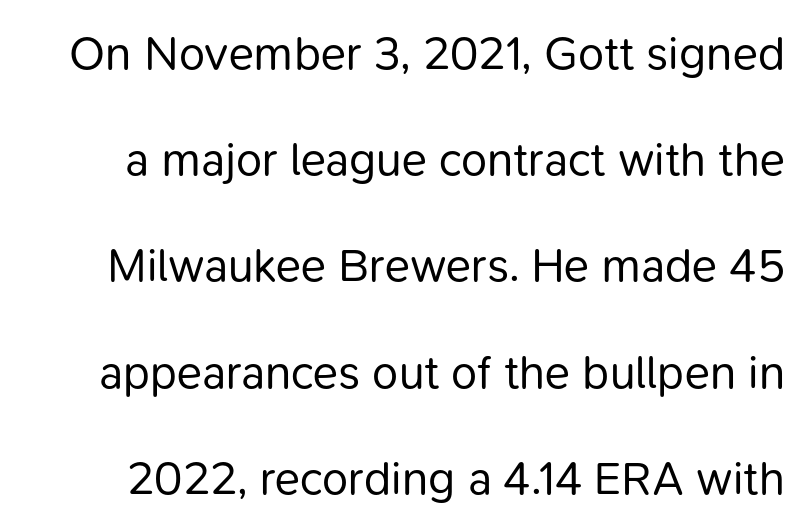
Q: Is the text bold? A: No.
Q: Is the text italic (slanted)? A: No, it is upright.
Q: Is the typeface a serif or a sans-serif typeface? A: Sans-serif.
Q: Is the text underlined? A: No.
Q: Is the spacing between letters normal or unusually wide? A: Normal.
Q: Is the spacing between lines tight, normal or loose? A: Loose.
Q: Width (condensed, normal, or wide)? A: Normal.
Q: Stroke contrast? A: Low.
Q: x-height? A: Medium.
Q: Monospaced? A: No.
